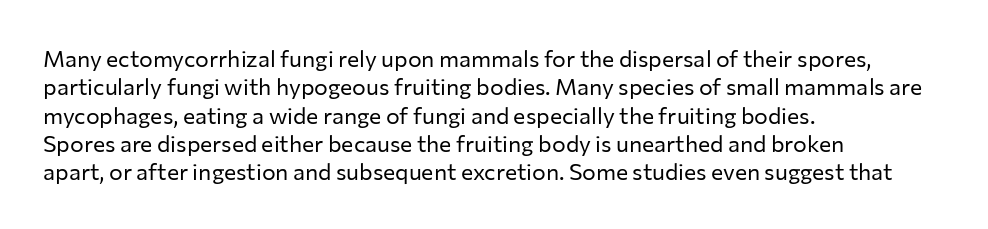
{"italic": "no", "bold": "no", "underline": "no", "align": "left", "line_spacing_ratio": 1.23, "letter_spacing": "normal", "letter_spacing_em": 0.0, "glyph_px": 23}
